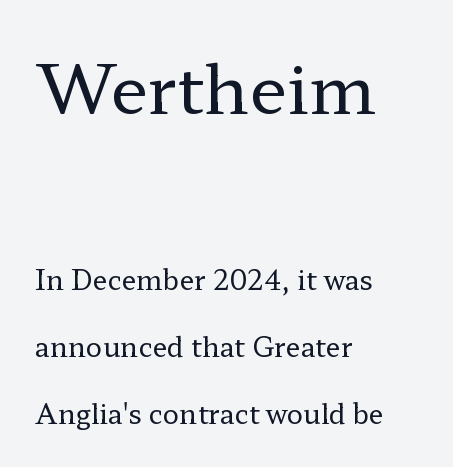
You can tell it's not italic because the verticals are truly vertical. These lines are rendered in a variable-pitch font. This is not heavy type; no bold has been used. Each line starts at the same left margin while the right side varies.
